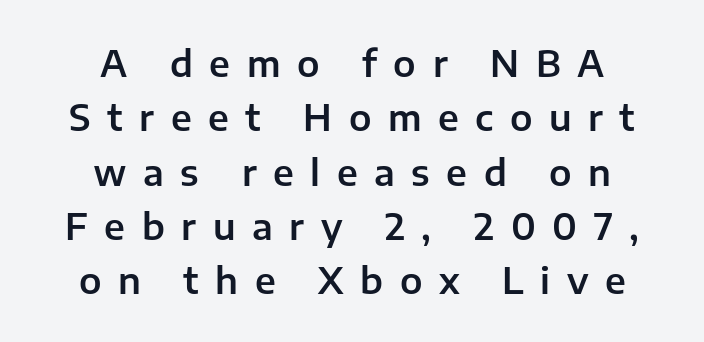
The rows are spaced the way most documents space them. Which margin do the lines hug? Neither — every line sits in the middle. The face used here is rendered with a markedly widened letterfit. When letters stand straight like this, we call the style roman or upright.
